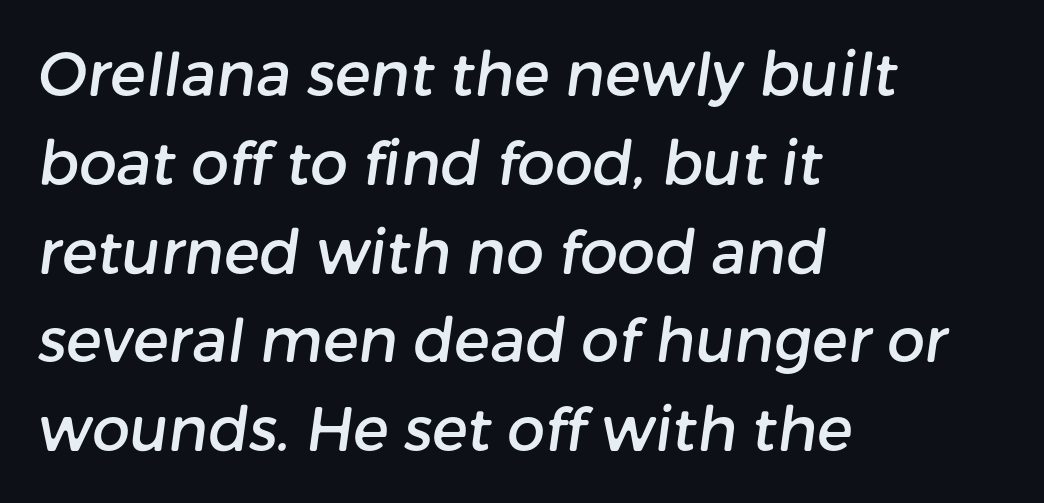
The image shows 60 px sans-serif type; set left-aligned, normal line spacing (1.48x), normal letter spacing, not underlined; low stroke contrast and a medium x-height.
